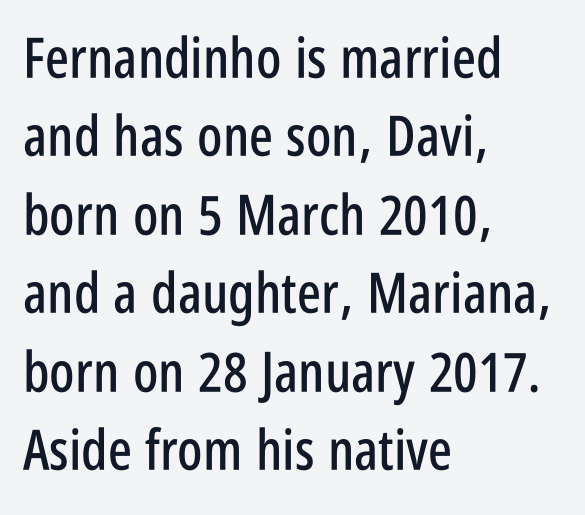
Notice how descenders clear the ascenders below comfortably — that's standard leading. Tall strokes in this sample are plumb rather than angled. Note the varied advance widths — an 'i' is clearly narrower than an 'm'. Decoration check: the copy has no underline.
